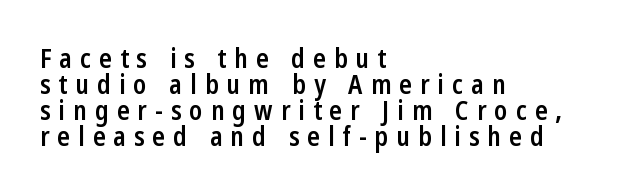
Quick note: interline space is minimal. Compared with typical body copy, the letter spacing here is much looser. A student would call this left alignment; a typographer would say flush left, rag right. Nobody drew a line under any word here. Quick note: not italic, upright. I'd describe the lettering as semibold — firm but not a full bold.
